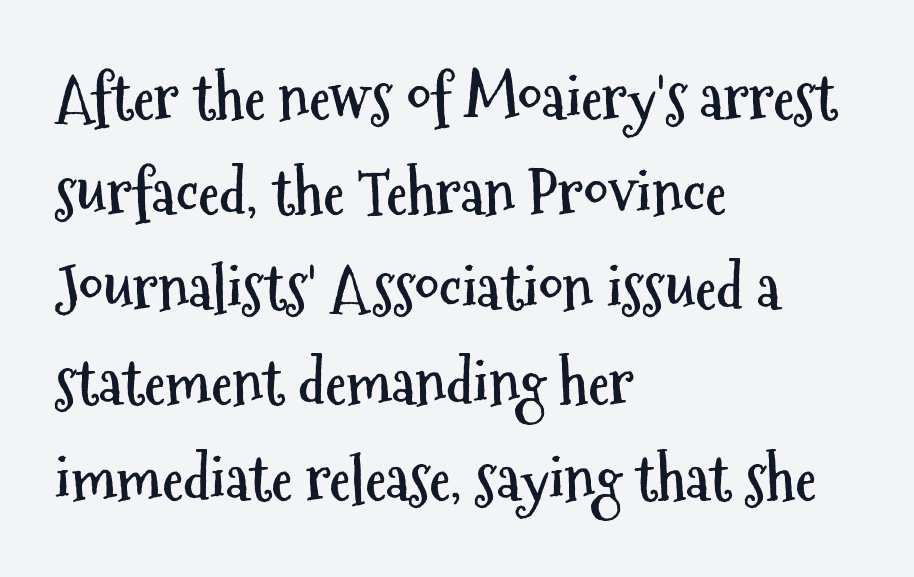
{"serif": "no", "italic": "no", "bold": "yes", "weight": "semibold", "width": "condensed", "stroke_contrast": "medium", "x_height": "medium", "monospaced": "no", "underline": "no", "align": "left", "line_spacing": "normal", "line_spacing_ratio": 1.56, "letter_spacing": "normal", "letter_spacing_em": 0.0, "glyph_px": 61}
